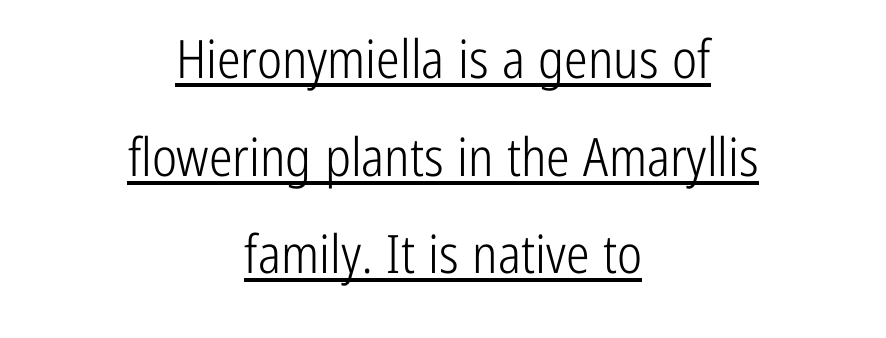
{"serif": "no", "italic": "no", "bold": "no", "weight": "light", "width": "condensed", "stroke_contrast": "low", "x_height": "medium", "monospaced": "no", "underline": "yes", "align": "center", "line_spacing_ratio": 1.84, "letter_spacing": "normal", "letter_spacing_em": 0.0, "glyph_px": 53}
